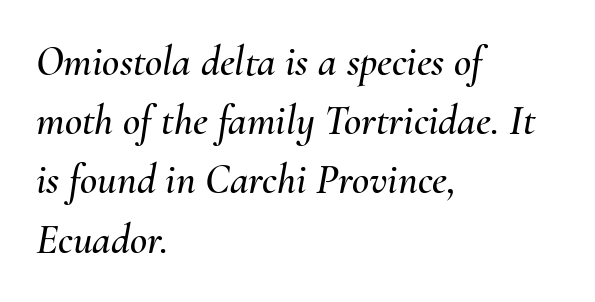
The image shows 42 px text type, italic (leaning right); set left-aligned, normal line spacing (1.41x), normal letter spacing, not underlined; medium stroke contrast and a small x-height.
